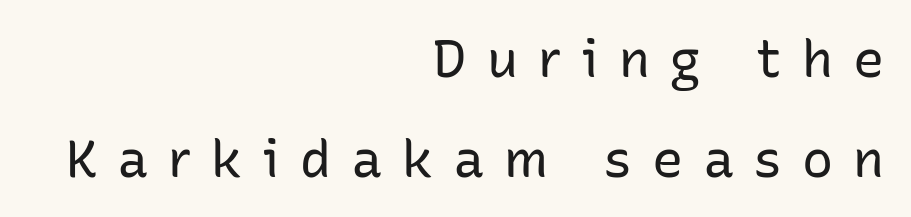
{"serif": "no", "italic": "no", "bold": "no", "weight": "regular", "width": "normal", "stroke_contrast": "low", "x_height": "medium", "monospaced": "no", "underline": "no", "align": "right", "line_spacing": "loose", "line_spacing_ratio": 1.92, "letter_spacing": "wide", "letter_spacing_em": 0.38, "glyph_px": 52}
